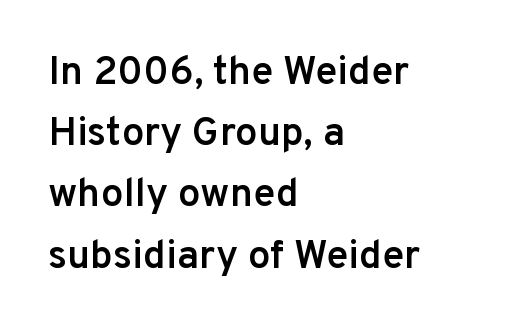
{"serif": "no", "italic": "no", "bold": "semi", "weight": "semibold", "width": "normal", "stroke_contrast": "low", "x_height": "medium", "monospaced": "no", "underline": "no", "align": "left", "line_spacing": "normal", "line_spacing_ratio": 1.53, "letter_spacing": "normal", "letter_spacing_em": 0.0, "glyph_px": 40}
